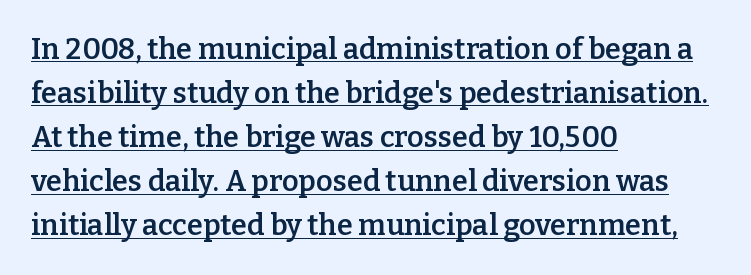
Q: Is the text bold? A: Semi-bold.
Q: Is the text italic (slanted)? A: No, it is upright.
Q: Is the typeface a serif or a sans-serif typeface? A: Serif.
Q: Is the text underlined? A: Yes.
Q: How is the paragraph aligned? A: Left-aligned.
Q: Is the spacing between letters normal or unusually wide? A: Normal.
Q: Is the spacing between lines tight, normal or loose? A: Normal.
Q: Width (condensed, normal, or wide)? A: Normal.
Q: Stroke contrast? A: Low.
Q: x-height? A: Medium.
Q: Monospaced? A: No.
